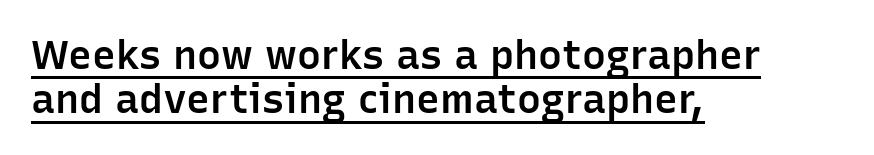
{"serif": "no", "italic": "no", "bold": "semi", "weight": "semibold", "width": "normal", "stroke_contrast": "low", "x_height": "medium", "monospaced": "no", "underline": "yes", "align": "left", "line_spacing": "tight", "line_spacing_ratio": 1.11, "letter_spacing": "normal", "letter_spacing_em": 0.0, "glyph_px": 40}
